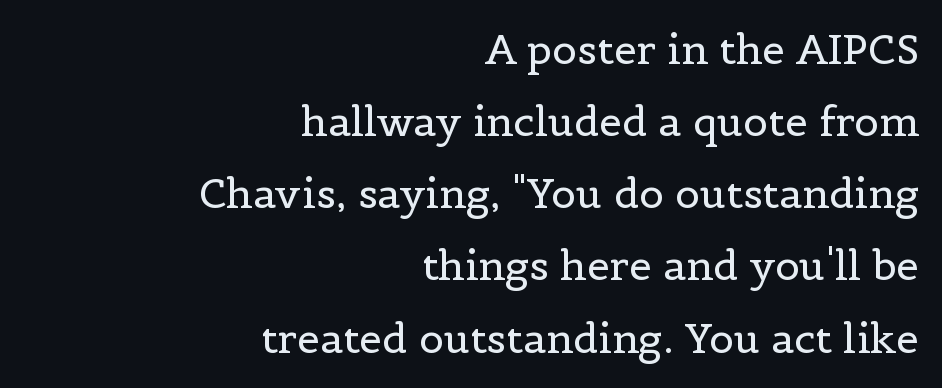
Q: Is the text bold? A: No.
Q: Is the text italic (slanted)? A: No, it is upright.
Q: Is the typeface a serif or a sans-serif typeface? A: Serif.
Q: Is the text underlined? A: No.
Q: How is the paragraph aligned? A: Right-aligned.
Q: Is the spacing between letters normal or unusually wide? A: Normal.
Q: Width (condensed, normal, or wide)? A: Normal.
Q: x-height? A: Medium.
Q: Monospaced? A: No.
